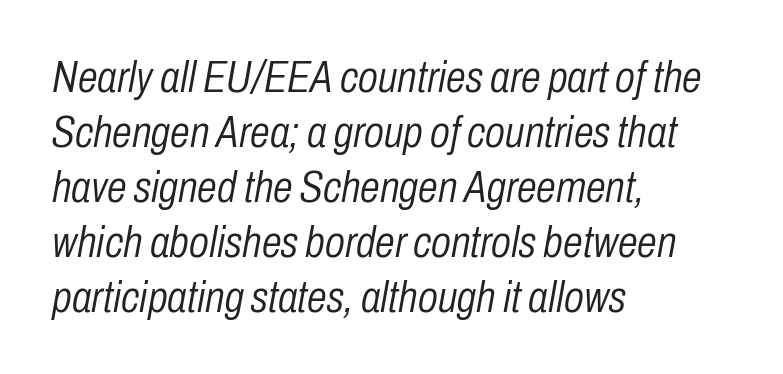
The image shows 45 px light, condensed type, italic (leaning right); set left-aligned, line spacing 1.22x, normal letter spacing, not underlined; low stroke contrast and a medium x-height.
